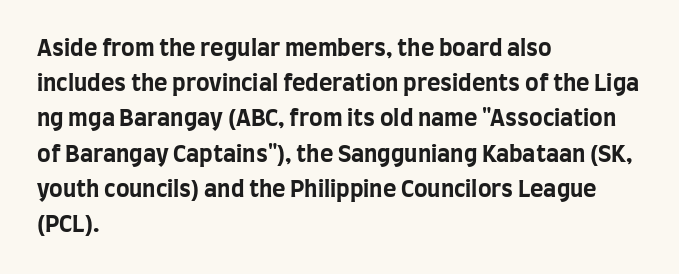
The image shows 23 px bold type, upright; set left-aligned, normal line spacing (1.53x), normal letter spacing, not underlined.
